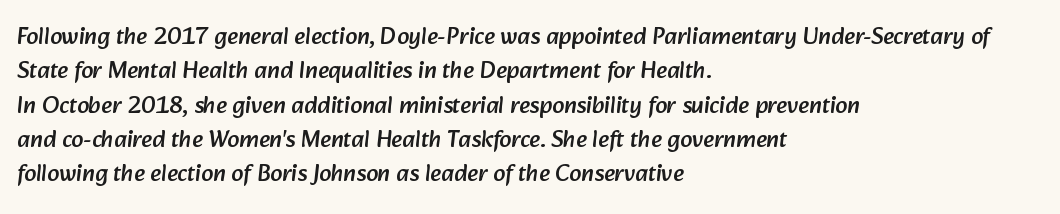
{"underline": "no", "align": "left", "line_spacing": "normal", "line_spacing_ratio": 1.43, "letter_spacing": "normal", "letter_spacing_em": 0.0, "glyph_px": 24}
